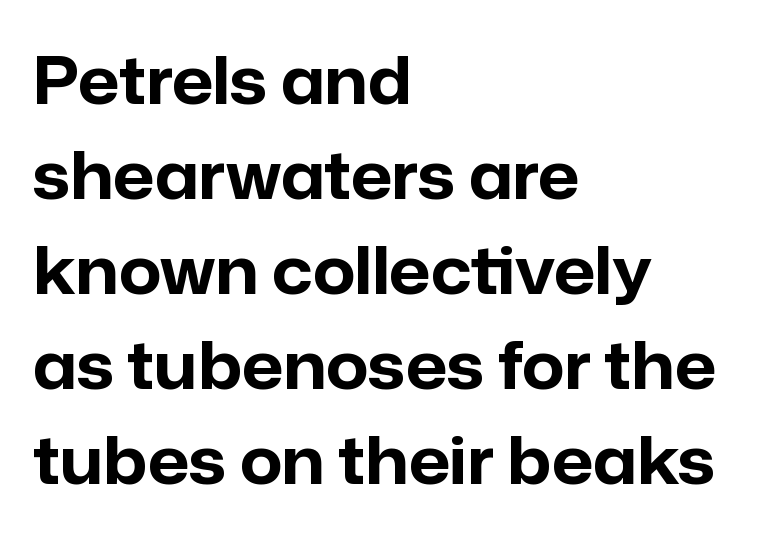
{"serif": "no", "italic": "no", "bold": "yes", "weight": "bold", "width": "normal", "stroke_contrast": "low", "x_height": "medium", "monospaced": "no", "underline": "no", "align": "left", "line_spacing": "normal", "line_spacing_ratio": 1.46, "letter_spacing": "normal", "letter_spacing_em": 0.0, "glyph_px": 65}
